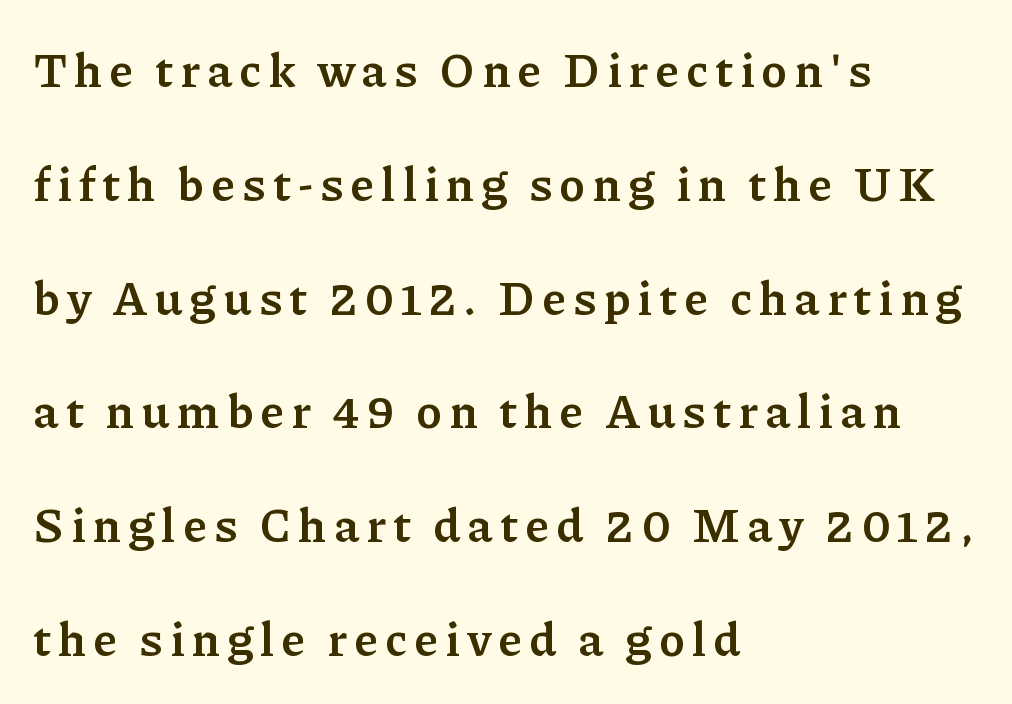
The image shows 48 px semibold serif type, upright; set left-aligned, loose line spacing (2.37x), not underlined; low stroke contrast and a medium x-height.
